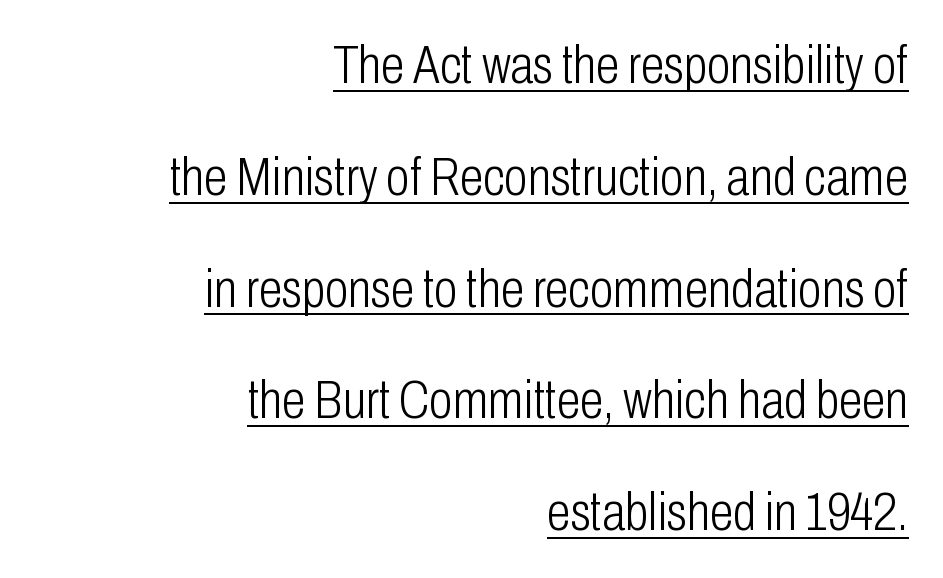
{"serif": "no", "italic": "no", "bold": "no", "weight": "light", "width": "condensed", "stroke_contrast": "low", "x_height": "medium", "monospaced": "no", "underline": "yes", "align": "right", "line_spacing": "loose", "line_spacing_ratio": 2.07, "letter_spacing": "normal", "letter_spacing_em": 0.0, "glyph_px": 54}
